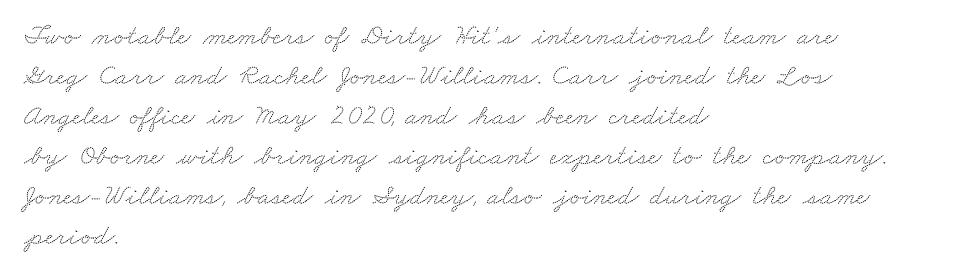
Q: Is the typeface a serif or a sans-serif typeface? A: Serif.
Q: Is the text underlined? A: No.
Q: How is the paragraph aligned? A: Left-aligned.
Q: Is the spacing between letters normal or unusually wide? A: Normal.
Q: Is the spacing between lines tight, normal or loose? A: Normal.
Q: Width (condensed, normal, or wide)? A: Wide.
Q: Stroke contrast? A: Medium.
Q: x-height? A: Small.
Q: Monospaced? A: No.
